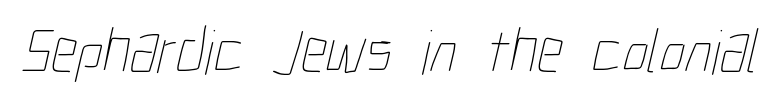
Q: Is the text bold? A: No.
Q: Is the text underlined? A: No.
Q: Is the spacing between letters normal or unusually wide? A: Normal.
Q: Width (condensed, normal, or wide)? A: Condensed.
Q: Stroke contrast? A: Low.
Q: x-height? A: Medium.
Q: Monospaced? A: No.
